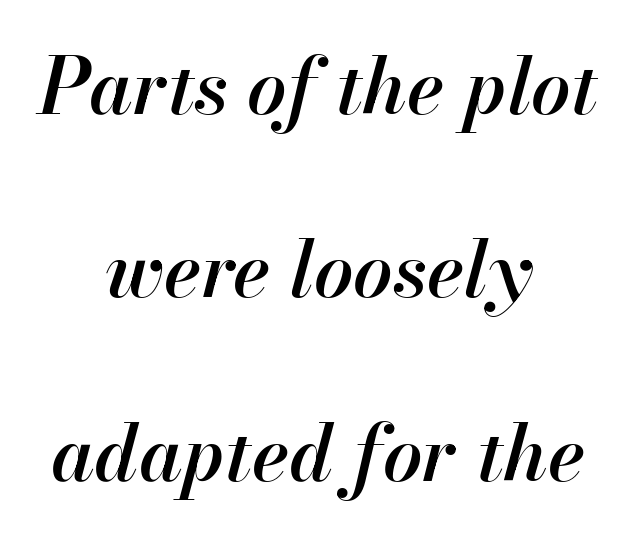
Type without underlining. Notice the strokes are somewhat thickened but not fully heavy: this is a semibold. The font's italic variant was chosen for this text. The rendering positions every line midway between the sides. These lines are rendered in a variable-pitch font.
